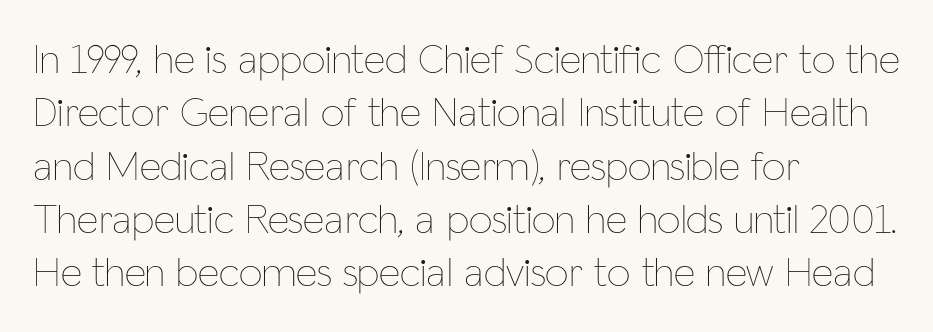
{"italic": "no", "bold": "no", "weight": "thin", "width": "condensed", "stroke_contrast": "low", "x_height": "medium", "monospaced": "no", "underline": "no", "align": "left", "line_spacing": "normal", "line_spacing_ratio": 1.27, "letter_spacing": "normal", "letter_spacing_em": 0.0, "glyph_px": 42}
